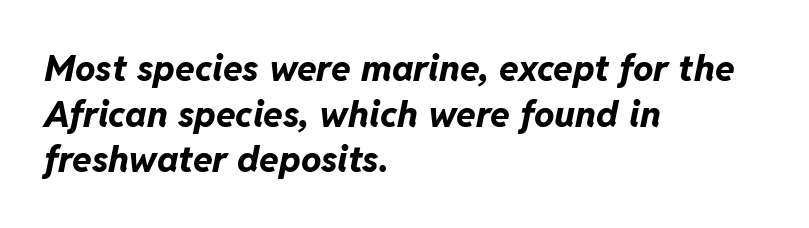
A typesetter would call this leading conventional body-copy spacing. The lines in this sample share a left origin and differ only in where they stop. Characters are canted at an angle relative to the baseline's perpendicular. The gap between lines stays unmarked. This sample has the flowing, uneven cadence of proportional lettering.
